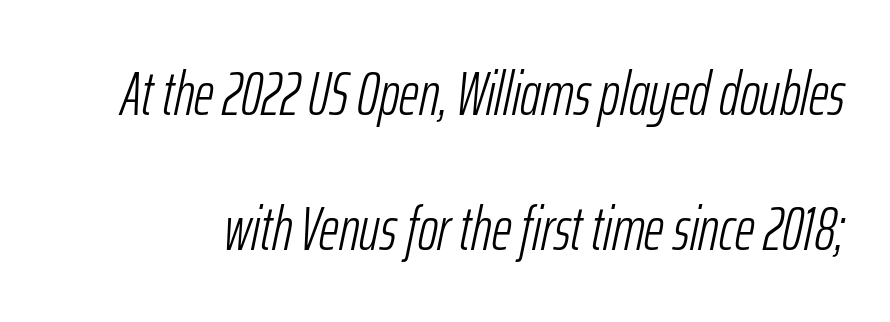
{"italic": "yes", "lean": "right", "slant_degrees": 12, "bold": "no", "weight": "light", "width": "condensed", "stroke_contrast": "low", "x_height": "medium", "monospaced": "no", "underline": "no", "line_spacing": "loose", "line_spacing_ratio": 2.21, "letter_spacing": "normal", "letter_spacing_em": 0.0, "glyph_px": 61}
